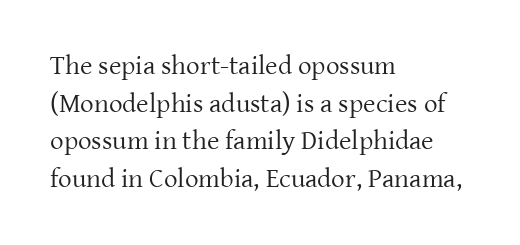
{"italic": "no", "bold": "no", "underline": "no", "align": "left", "line_spacing": "normal", "line_spacing_ratio": 1.39, "letter_spacing": "normal", "letter_spacing_em": 0.0, "glyph_px": 27}
